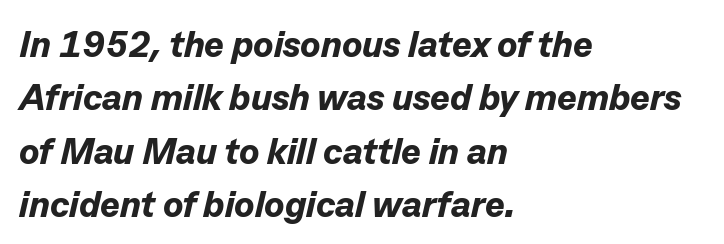
{"italic": "yes", "lean": "right", "slant_degrees": 13, "bold": "yes", "weight": "bold", "width": "normal", "stroke_contrast": "low", "x_height": "medium", "monospaced": "no", "underline": "no", "align": "left", "line_spacing": "normal", "line_spacing_ratio": 1.44, "letter_spacing": "normal", "letter_spacing_em": 0.0, "glyph_px": 37}
